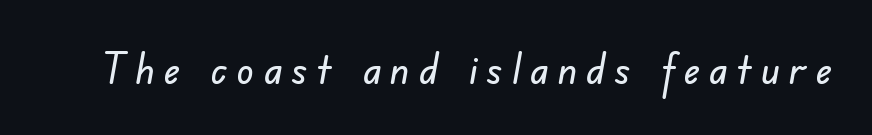
{"serif": "no", "width": "normal", "stroke_contrast": "low", "x_height": "small", "monospaced": "no", "underline": "no", "letter_spacing": "wide", "letter_spacing_em": 0.21, "glyph_px": 43}
